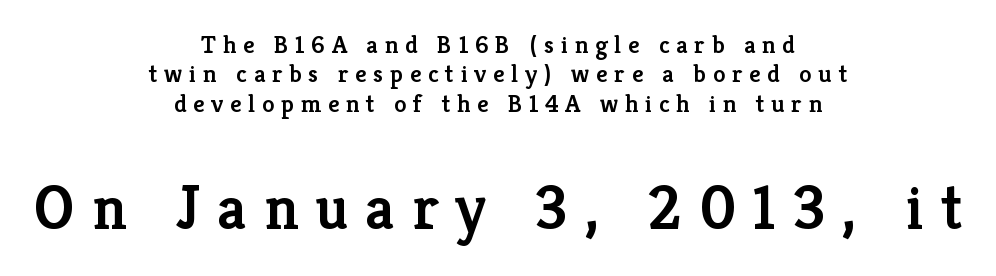
{"serif": "yes", "italic": "no", "bold": "semi", "weight": "semibold", "width": "normal", "stroke_contrast": "low", "x_height": "medium", "monospaced": "no", "underline": "no", "align": "center", "line_spacing_ratio": 1.18, "letter_spacing": "wide", "letter_spacing_em": 0.27, "larger_block": "second", "size_ratio": 2.52, "glyph_px": 63}
